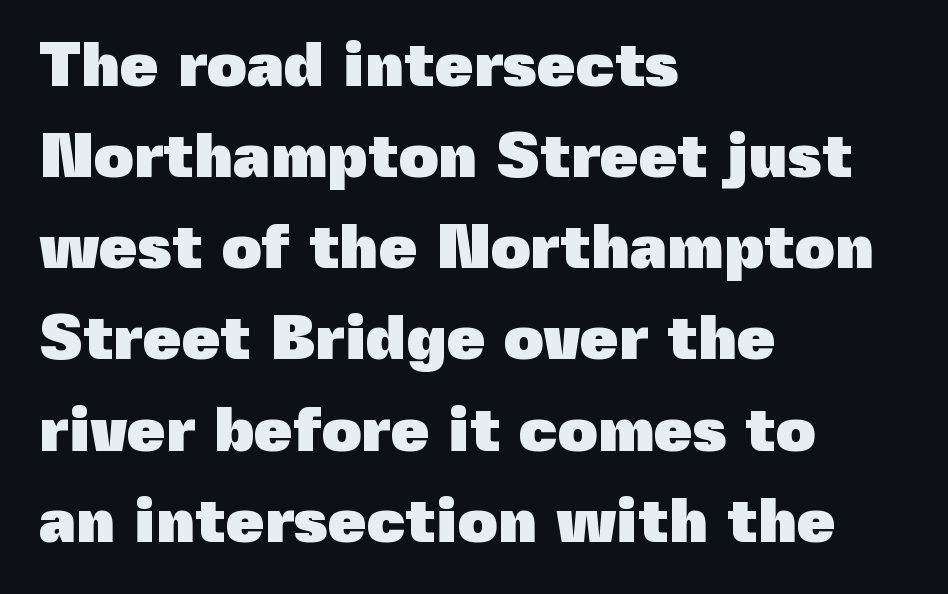
{"serif": "no", "italic": "no", "bold": "yes", "weight": "heavy", "width": "normal", "x_height": "medium", "monospaced": "no", "underline": "no", "align": "left", "line_spacing": "normal", "line_spacing_ratio": 1.47, "letter_spacing": "normal", "letter_spacing_em": 0.0, "glyph_px": 62}
